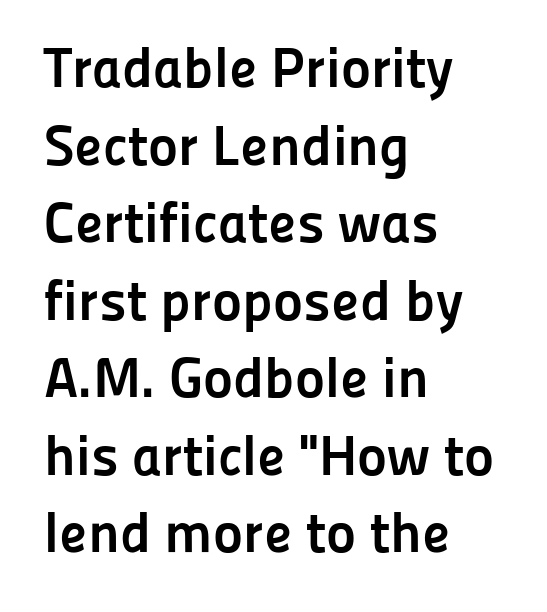
The image shows 57 px semibold sans-serif type, upright; set left-aligned, normal line spacing (1.36x), normal letter spacing, not underlined; low stroke contrast and a medium x-height.
